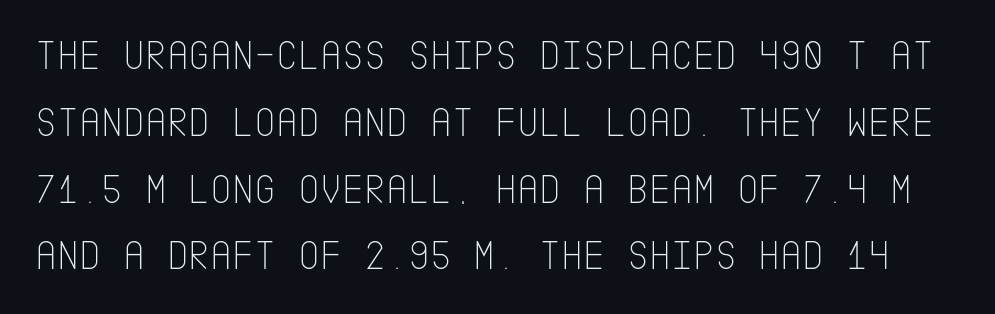
{"serif": "no", "italic": "no", "bold": "no", "weight": "thin", "width": "condensed", "stroke_contrast": "low", "x_height": "large", "underline": "no", "line_spacing": "normal", "line_spacing_ratio": 1.59, "letter_spacing": "normal", "letter_spacing_em": 0.0, "glyph_px": 42}
